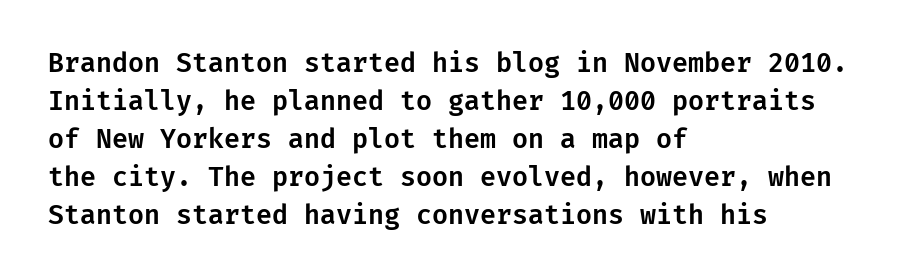
Vertical strokes here are truly vertical. Inter-character spacing is left at the font's built-in metrics. Beneath every word, the page is bare. The typesetter chose a ragged-right arrangement here. Quick note: interline space is typical.
